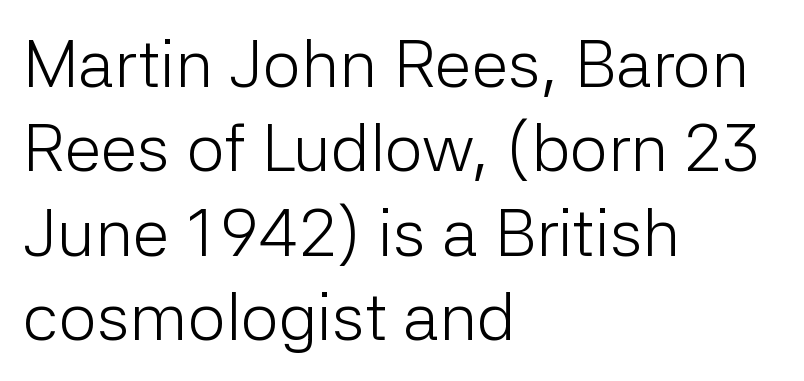
Words float on clear page, feet unadorned. You can tell it's not italic because the verticals are truly vertical. Here the designer chose a conventional face with non-uniform glyph widths. Short note: letters normally spaced. A classic flush-left, rag-right setting is used for this passage.
